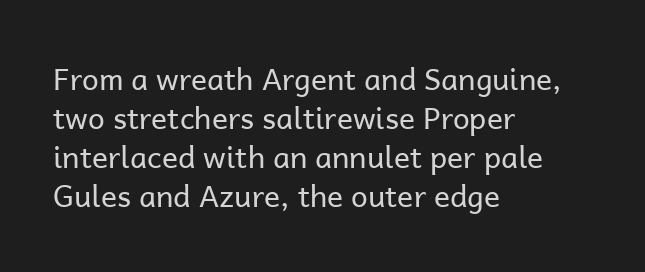
Q: Is the text bold? A: No.
Q: Is the text italic (slanted)? A: No, it is upright.
Q: Is the typeface a serif or a sans-serif typeface? A: Sans-serif.
Q: Is the text underlined? A: No.
Q: How is the paragraph aligned? A: Left-aligned.
Q: Is the spacing between letters normal or unusually wide? A: Normal.
Q: Is the spacing between lines tight, normal or loose? A: Normal.
Q: Width (condensed, normal, or wide)? A: Normal.
Q: Stroke contrast? A: Low.
Q: x-height? A: Medium.
Q: Monospaced? A: No.
